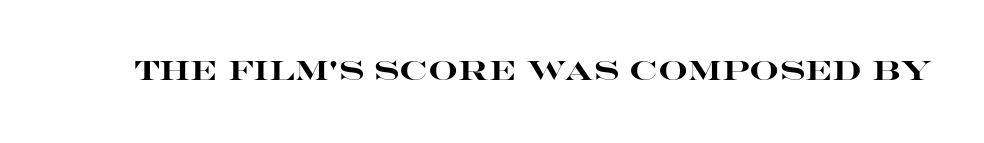
Q: Is the text bold? A: Yes.
Q: Is the text italic (slanted)? A: No, it is upright.
Q: Is the text underlined? A: No.
Q: Is the spacing between letters normal or unusually wide? A: Normal.
